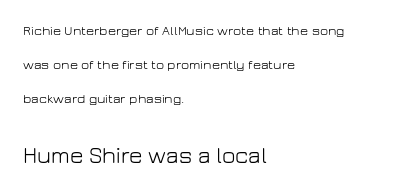
{"italic": "no", "bold": "no", "underline": "no", "align": "left", "line_spacing": "loose", "line_spacing_ratio": 2.44, "letter_spacing": "normal", "letter_spacing_em": 0.0, "larger_block": "second", "size_ratio": 1.64, "glyph_px": 23}
